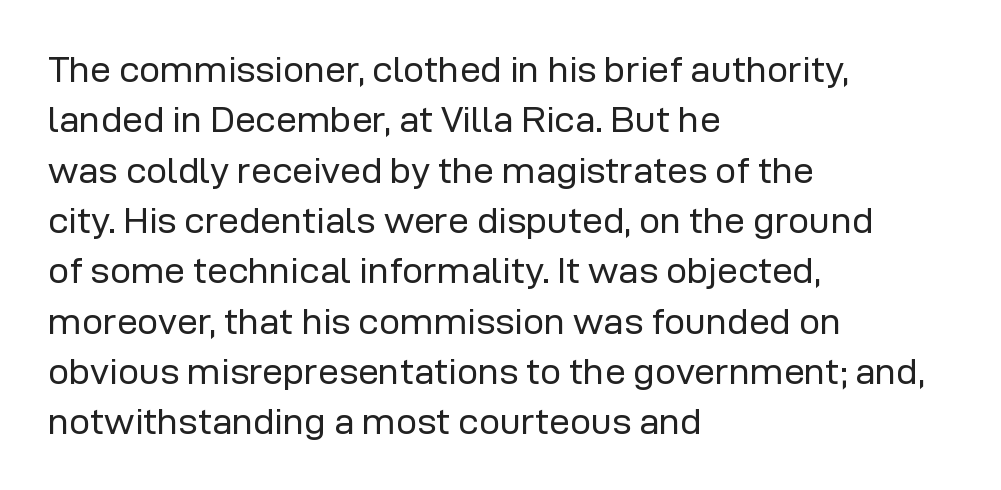
The image shows 37 px regular-weight sans-serif type, upright; set left-aligned, normal line spacing (1.36x), normal letter spacing, not underlined; low stroke contrast and a medium x-height.
